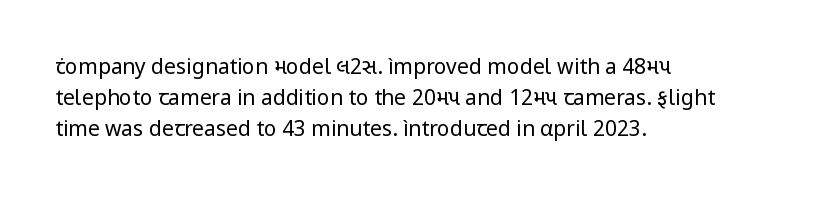
If you drew a line through each stem, it would be perfectly vertical. Leftover space on each line is placed entirely after the last word. The vertical gap from one line to the next is medium. The specimen omits any rule beneath the text block's lines.
